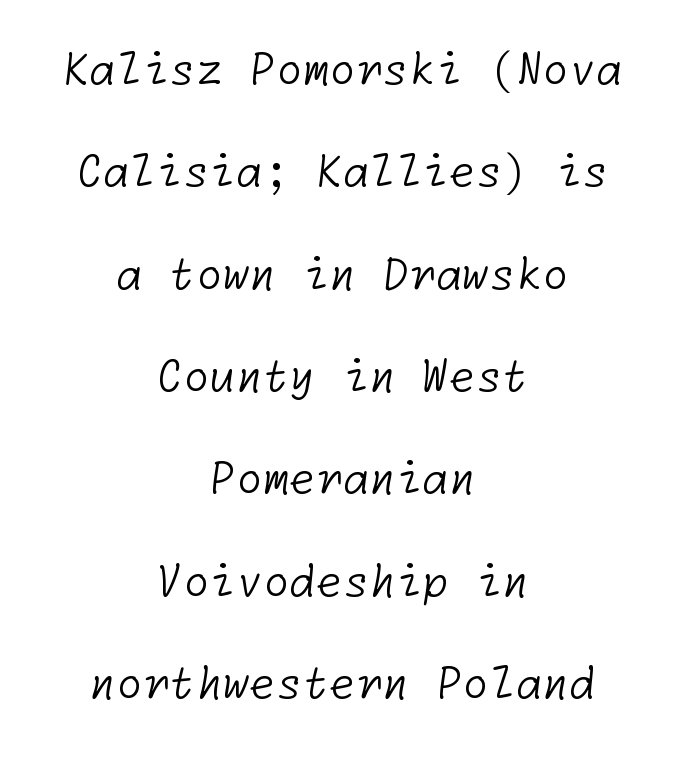
Q: Is the text bold? A: No.
Q: Is the typeface a serif or a sans-serif typeface? A: Sans-serif.
Q: Is the text underlined? A: No.
Q: How is the paragraph aligned? A: Centered.
Q: Is the spacing between letters normal or unusually wide? A: Normal.
Q: Is the spacing between lines tight, normal or loose? A: Loose.
Q: Width (condensed, normal, or wide)? A: Normal.
Q: Stroke contrast? A: Low.
Q: x-height? A: Medium.
